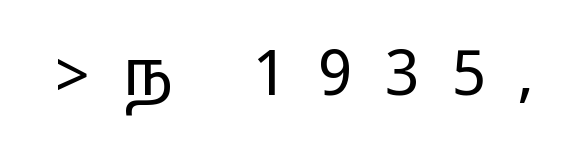
Q: Is the text italic (slanted)? A: No, it is upright.
Q: Is the typeface a serif or a sans-serif typeface? A: Sans-serif.
Q: Is the text underlined? A: No.
Q: Is the spacing between letters normal or unusually wide? A: Unusually wide.
Q: Width (condensed, normal, or wide)? A: Wide.
Q: Stroke contrast? A: Medium.
Q: Monospaced? A: No.
